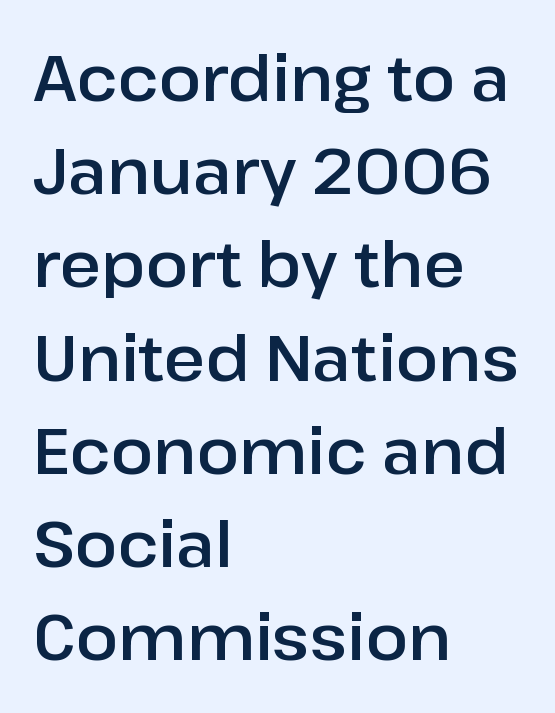
The image shows 63 px sans-serif type, upright; set left-aligned, normal line spacing (1.48x), normal letter spacing, not underlined; low stroke contrast and a medium x-height.
